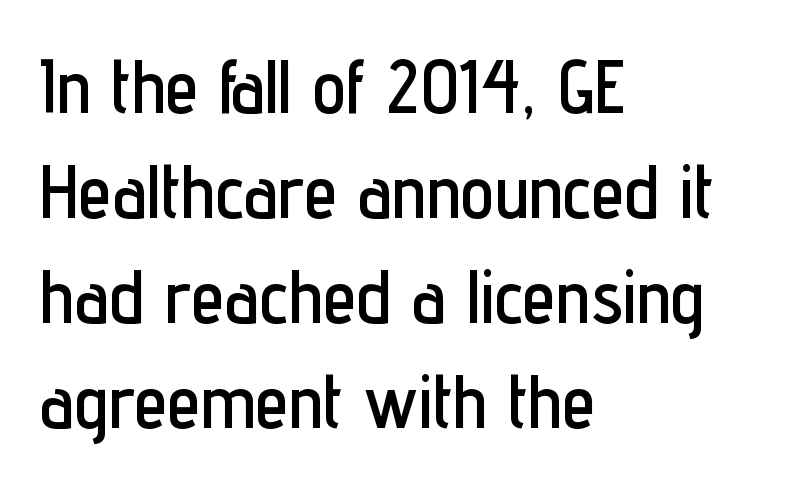
Each row of text sits above clean, open space. The rendering anchors every line to the left-hand side. Does extra space separate the letters? No, they use regular spacing. Is this a fixed-width face? No — the glyphs have proportional, varying widths.
